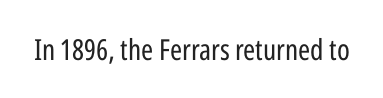
The image shows 29 px regular-weight, condensed sans-serif type, upright; set normal letter spacing, not underlined; low stroke contrast and a medium x-height.
